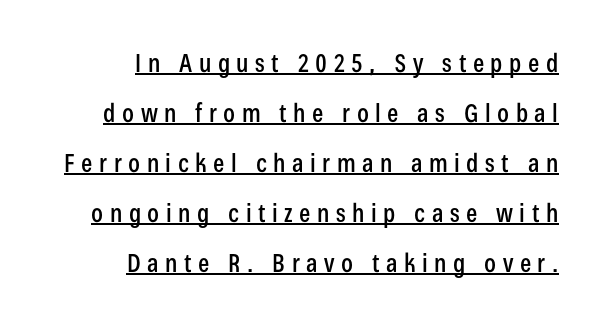
{"italic": "no", "underline": "yes", "line_spacing": "loose", "line_spacing_ratio": 2.0, "letter_spacing": "wide", "letter_spacing_em": 0.26, "glyph_px": 25}
